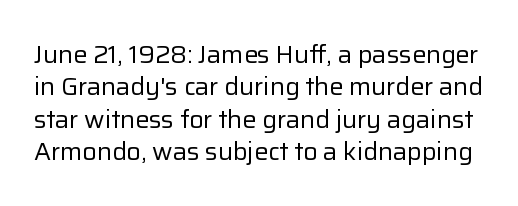
Q: Is the text bold? A: No.
Q: Is the text italic (slanted)? A: No, it is upright.
Q: Is the text underlined? A: No.
Q: Is the spacing between letters normal or unusually wide? A: Normal.
Q: Is the spacing between lines tight, normal or loose? A: Normal.
